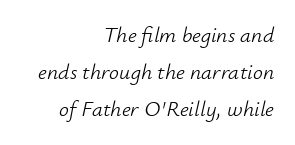
{"italic": "yes", "lean": "right", "slant_degrees": 12, "bold": "no", "underline": "no", "align": "right", "line_spacing": "normal", "line_spacing_ratio": 1.69, "letter_spacing": "normal", "letter_spacing_em": 0.0, "glyph_px": 22}
